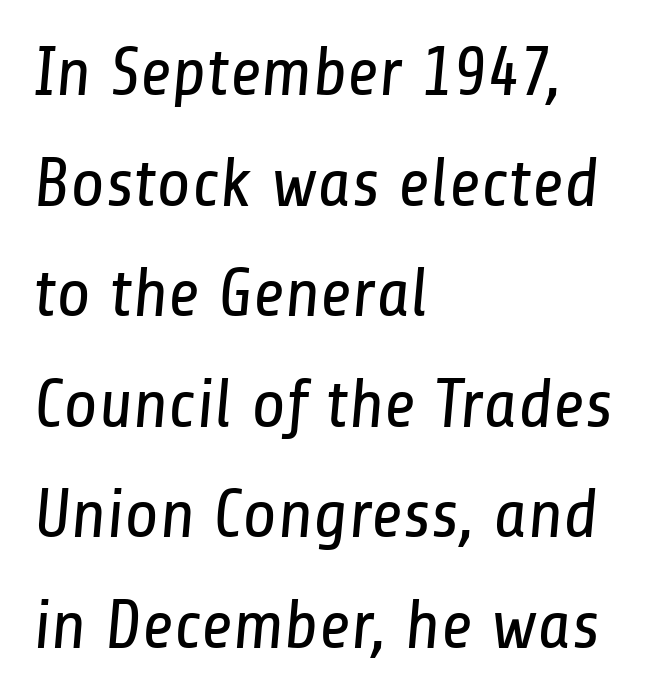
Q: Is the text bold? A: No.
Q: Is the typeface a serif or a sans-serif typeface? A: Sans-serif.
Q: Is the text underlined? A: No.
Q: How is the paragraph aligned? A: Left-aligned.
Q: Is the spacing between letters normal or unusually wide? A: Normal.
Q: Is the spacing between lines tight, normal or loose? A: Normal.
Q: Width (condensed, normal, or wide)? A: Condensed.
Q: Stroke contrast? A: Low.
Q: x-height? A: Medium.
Q: Monospaced? A: No.
